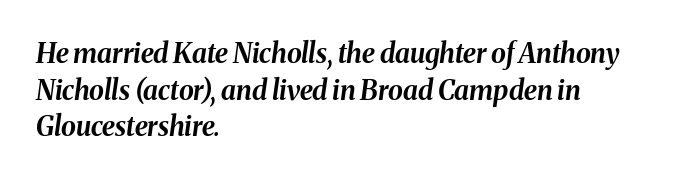
The image shows 27 px bold type, italic (leaning right); set left-aligned, normal line spacing (1.36x), normal letter spacing, not underlined.
